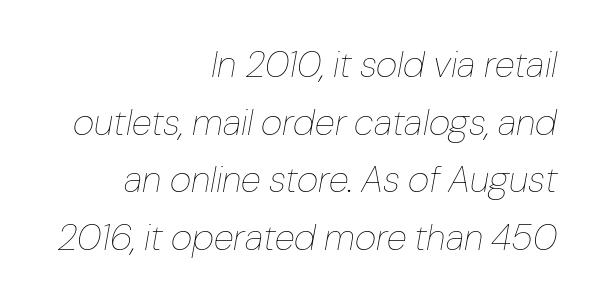
{"italic": "yes", "lean": "right", "slant_degrees": 10, "bold": "no", "weight": "thin", "width": "normal", "stroke_contrast": "low", "x_height": "medium", "monospaced": "no", "underline": "no", "align": "right", "line_spacing": "normal", "line_spacing_ratio": 1.56, "letter_spacing": "normal", "letter_spacing_em": 0.0, "glyph_px": 37}
